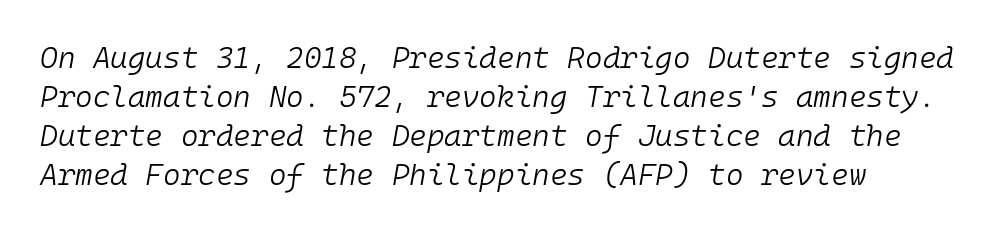
Honestly, the letter spacing is just normal — you wouldn't notice it. The words here are not underlined. Bold? No — there's no thickening of the strokes. Is there much room between lines? A standard amount, neither cramped nor airy.
